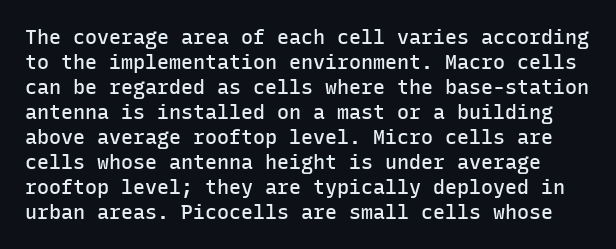
{"italic": "no", "bold": "semi", "underline": "no", "line_spacing": "normal", "line_spacing_ratio": 1.25, "letter_spacing": "normal", "letter_spacing_em": 0.0, "glyph_px": 20}
